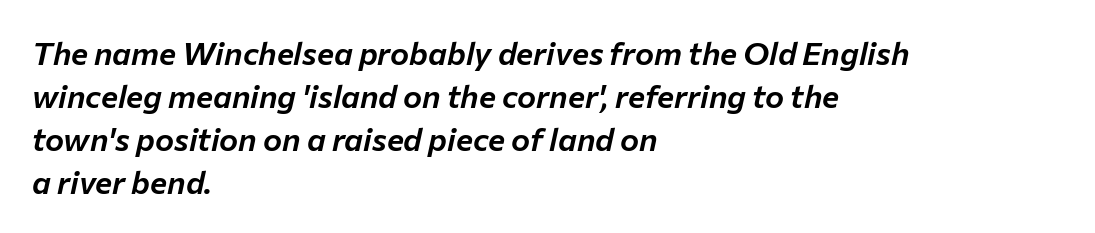
Q: Is the text italic (slanted)? A: Yes, it leans right by about 12 degrees.
Q: Is the text underlined? A: No.
Q: How is the paragraph aligned? A: Left-aligned.
Q: Is the spacing between letters normal or unusually wide? A: Normal.
Q: Is the spacing between lines tight, normal or loose? A: Normal.
Q: Width (condensed, normal, or wide)? A: Normal.
Q: Stroke contrast? A: Low.
Q: x-height? A: Medium.
Q: Monospaced? A: No.
